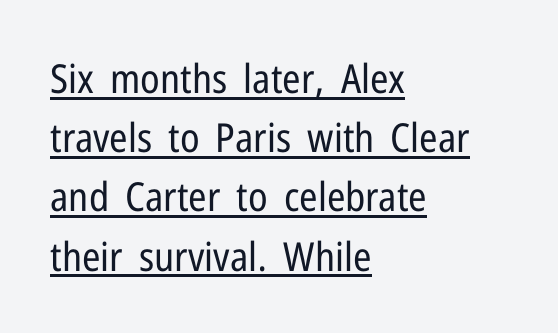
Q: Is the text bold? A: No.
Q: Is the text italic (slanted)? A: No, it is upright.
Q: Is the typeface a serif or a sans-serif typeface? A: Sans-serif.
Q: Is the text underlined? A: Yes.
Q: How is the paragraph aligned? A: Left-aligned.
Q: Is the spacing between letters normal or unusually wide? A: Normal.
Q: Is the spacing between lines tight, normal or loose? A: Normal.
Q: Width (condensed, normal, or wide)? A: Condensed.
Q: Stroke contrast? A: Low.
Q: x-height? A: Medium.
Q: Monospaced? A: No.
